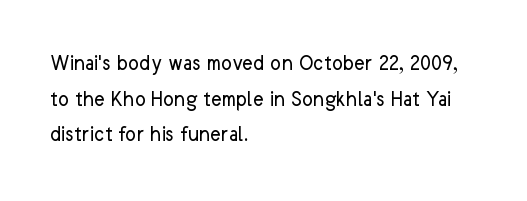
Q: Is the text bold? A: No.
Q: Is the text italic (slanted)? A: No, it is upright.
Q: Is the text underlined? A: No.
Q: How is the paragraph aligned? A: Left-aligned.
Q: Is the spacing between letters normal or unusually wide? A: Normal.
Q: Is the spacing between lines tight, normal or loose? A: Normal.
